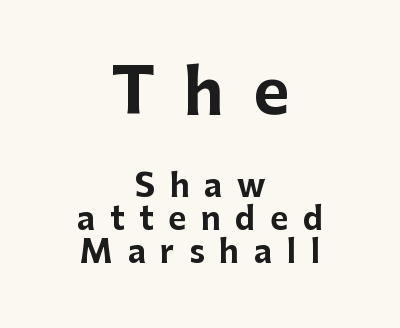
The image shows 62 px bold sans-serif type, upright; set centered, tight line spacing (1.07x), unusually wide letter spacing (+0.47 em), not underlined; the first (top) block is 2.0x larger; low stroke contrast and a medium x-height.
